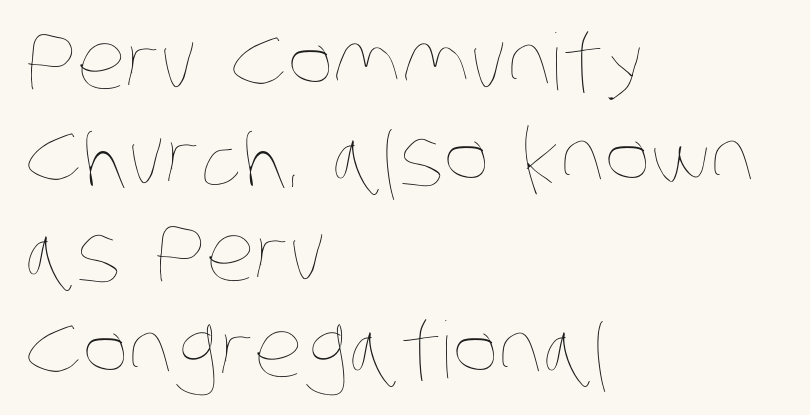
Q: Is the text bold? A: No.
Q: Is the text underlined? A: No.
Q: How is the paragraph aligned? A: Left-aligned.
Q: Is the spacing between letters normal or unusually wide? A: Normal.
Q: Width (condensed, normal, or wide)? A: Condensed.
Q: Stroke contrast? A: Low.
Q: x-height? A: Large.
Q: Monospaced? A: No.
